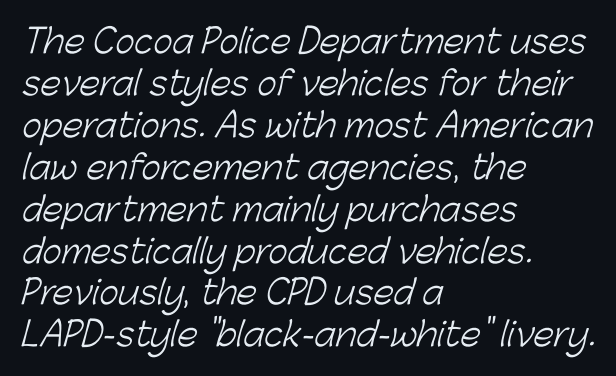
{"serif": "no", "bold": "no", "weight": "light", "width": "normal", "stroke_contrast": "low", "x_height": "medium", "monospaced": "no", "underline": "no", "align": "left", "line_spacing": "normal", "line_spacing_ratio": 1.27, "letter_spacing": "normal", "letter_spacing_em": 0.0, "glyph_px": 33}
